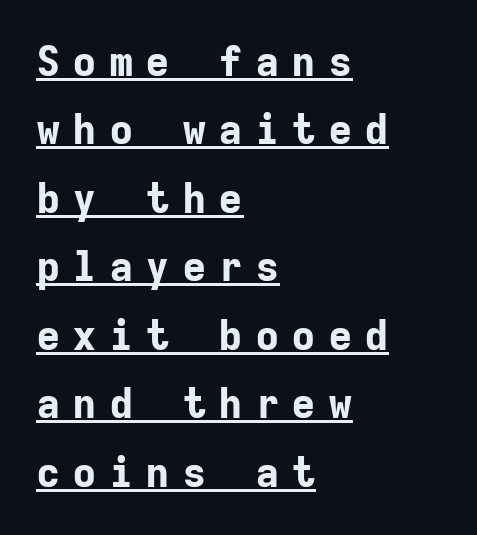
The image shows 41 px bold sans-serif type, upright, monospaced; set left-aligned, normal line spacing (1.67x), unusually wide letter spacing (+0.29 em), underlined; low stroke contrast and a medium x-height.
